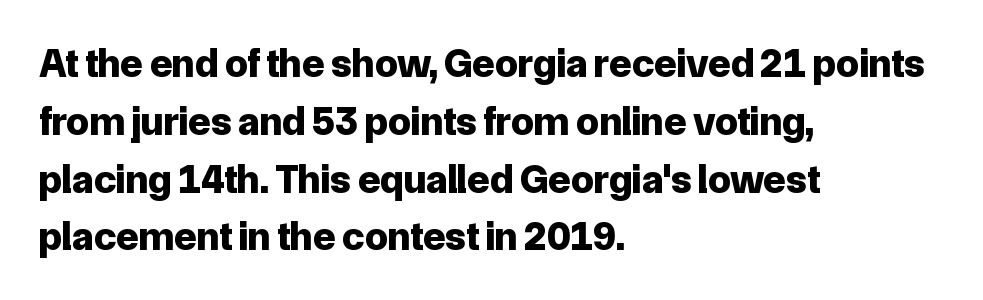
{"serif": "no", "italic": "no", "bold": "yes", "weight": "bold", "width": "normal", "stroke_contrast": "low", "x_height": "medium", "monospaced": "no", "underline": "no", "align": "left", "line_spacing": "normal", "line_spacing_ratio": 1.41, "letter_spacing": "normal", "letter_spacing_em": 0.0, "glyph_px": 41}
